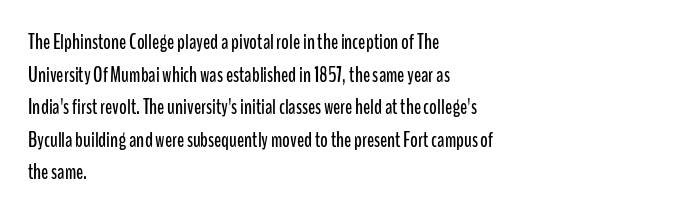
The image shows 21 px text type, upright; set left-aligned, normal line spacing (1.55x), normal letter spacing, not underlined.
